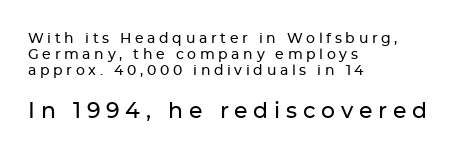
{"italic": "no", "underline": "no", "align": "left", "line_spacing_ratio": 1.16, "letter_spacing": "wide", "letter_spacing_em": 0.26, "larger_block": "second", "size_ratio": 1.57, "glyph_px": 22}
